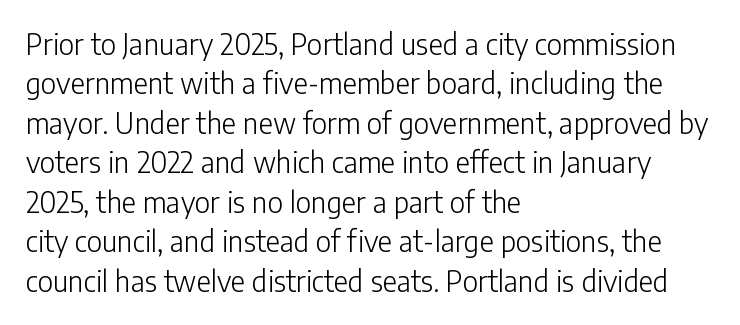
Do the characters align in a grid? No, the font is proportional. Unmarked baselines from the first word to the last. The face looks like a standard text weight, possibly lighter. Does the copy run flush right? No — it runs flush left.
